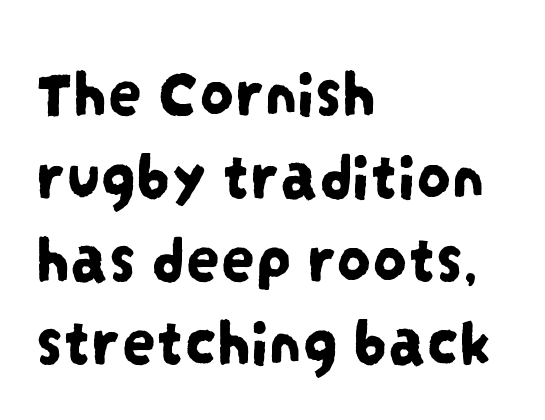
{"serif": "no", "width": "condensed", "stroke_contrast": "low", "x_height": "large", "monospaced": "no", "underline": "no", "align": "left", "line_spacing_ratio": 1.22, "letter_spacing": "normal", "letter_spacing_em": 0.0, "glyph_px": 68}
